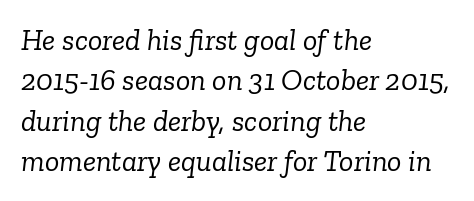
The image shows 30 px light serif type, italic (leaning right); set left-aligned, normal line spacing (1.35x), normal letter spacing, not underlined; low stroke contrast and a medium x-height.
